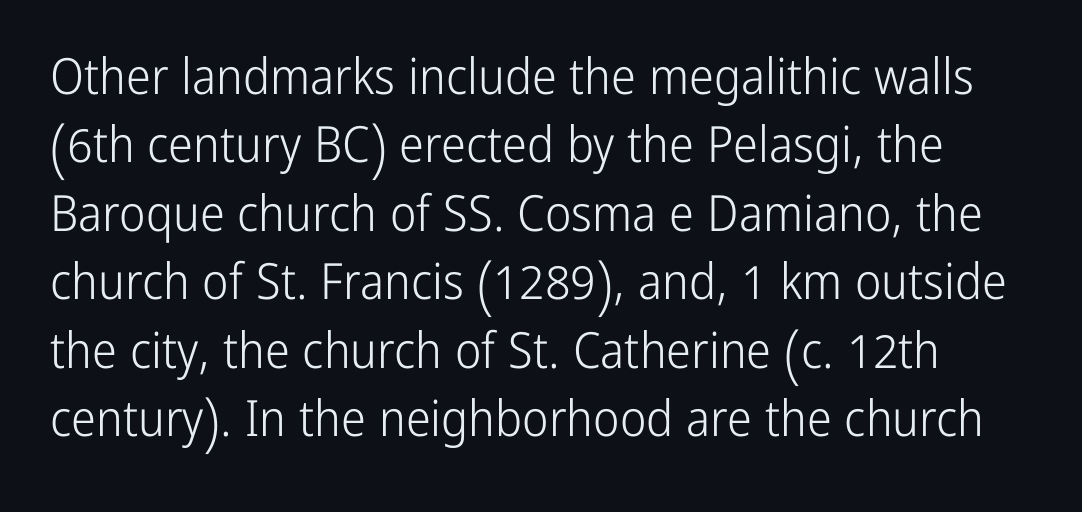
The image shows 50 px light, condensed sans-serif type, upright; set normal line spacing (1.37x), normal letter spacing, not underlined; low stroke contrast and a medium x-height.
